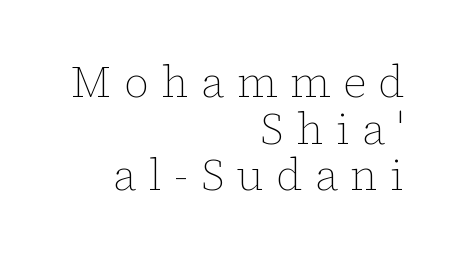
Q: Is the text bold? A: No.
Q: Is the text italic (slanted)? A: No, it is upright.
Q: Is the text underlined? A: No.
Q: How is the paragraph aligned? A: Right-aligned.
Q: Is the spacing between letters normal or unusually wide? A: Unusually wide.
Q: Is the spacing between lines tight, normal or loose? A: Tight.
Q: Width (condensed, normal, or wide)? A: Normal.
Q: Stroke contrast? A: Low.
Q: x-height? A: Medium.
Q: Monospaced? A: No.
